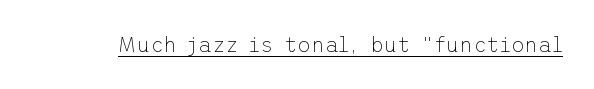
The image shows 21 px text type, upright; set normal letter spacing, underlined.
